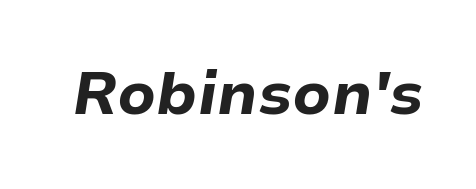
Slant detected: the letters are inclined. Do the characters align in a grid? No, the font is proportional. Has an underline been added? It has not. Thick stems and heavy bowls — unmistakably bold. Letter spacing: default.
